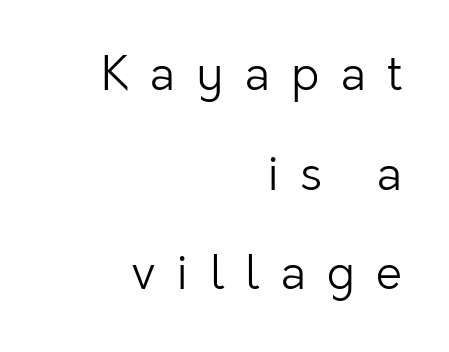
Quick note: interline space is abundant. Students, note that the glyphs here are deliberately spaced far apart. These lines are composed in type without serifs. The compositor pushed each line to the right boundary. Descender tails drop into unmarked territory.
